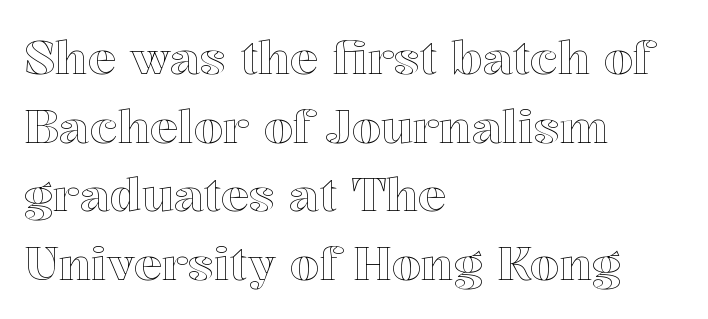
Q: Is the text italic (slanted)? A: No, it is upright.
Q: Is the text underlined? A: No.
Q: How is the paragraph aligned? A: Left-aligned.
Q: Is the spacing between letters normal or unusually wide? A: Normal.
Q: Is the spacing between lines tight, normal or loose? A: Normal.
Q: Width (condensed, normal, or wide)? A: Normal.
Q: x-height? A: Medium.
Q: Monospaced? A: No.
